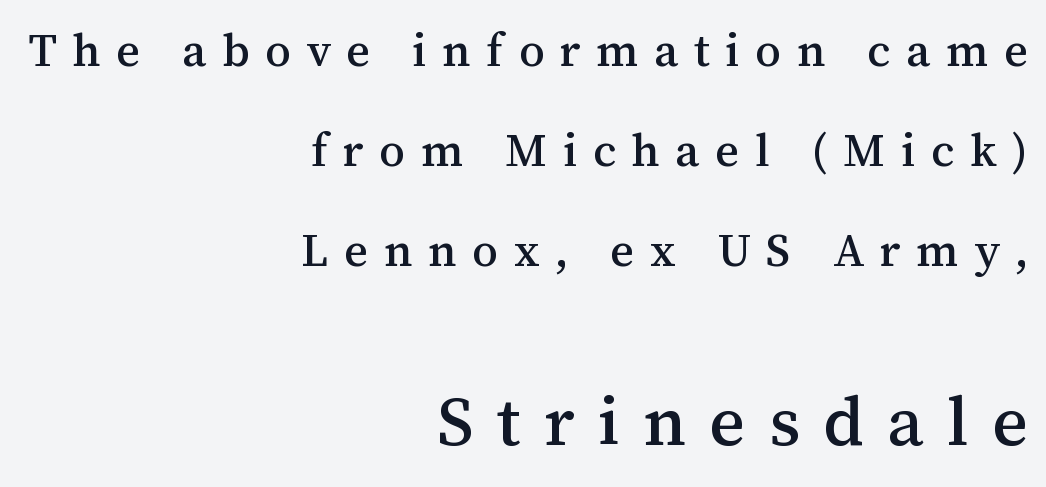
{"serif": "yes", "italic": "no", "width": "normal", "stroke_contrast": "medium", "x_height": "medium", "monospaced": "no", "underline": "no", "align": "right", "line_spacing": "loose", "line_spacing_ratio": 2.17, "letter_spacing": "wide", "letter_spacing_em": 0.34, "larger_block": "second", "size_ratio": 1.5, "glyph_px": 69}
